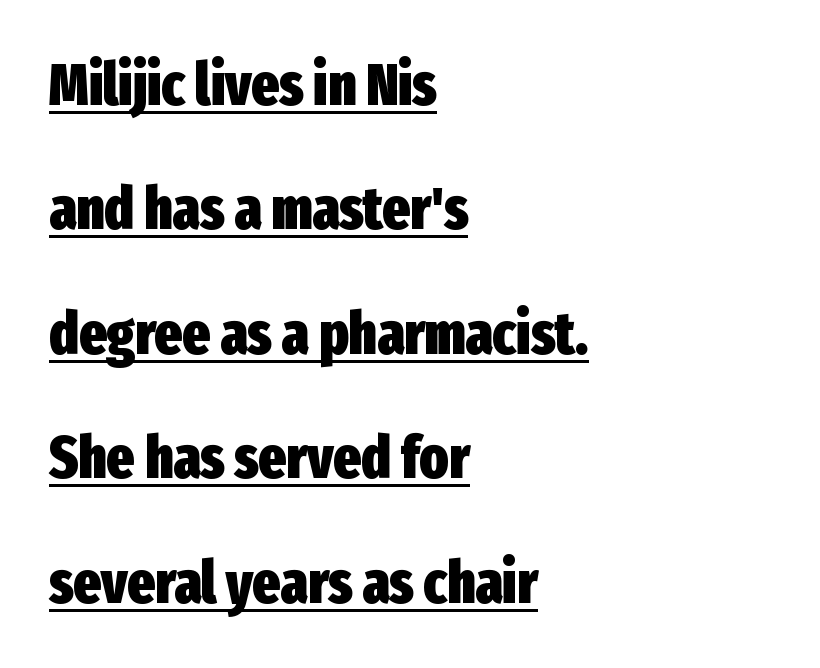
{"serif": "no", "italic": "no", "bold": "yes", "weight": "heavy", "width": "condensed", "stroke_contrast": "low", "x_height": "medium", "monospaced": "no", "underline": "yes", "align": "left", "line_spacing": "loose", "line_spacing_ratio": 2.11, "letter_spacing": "normal", "letter_spacing_em": 0.0, "glyph_px": 59}
